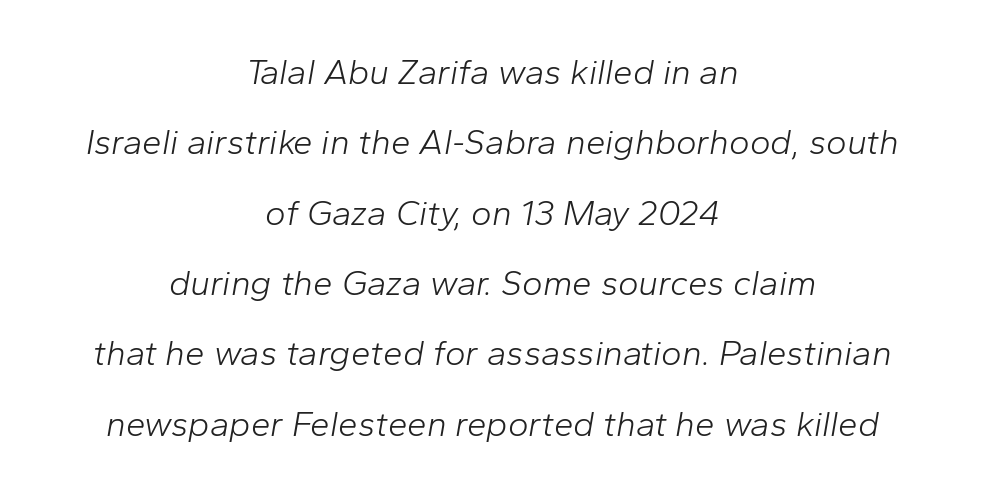
Does the copy run flush right? No — it is centered line by line. Here the designer chose a conventional face with non-uniform glyph widths. The specimen omits any rule beneath the text block's lines. This is oblique type, the kind used for emphasis or titles. Is the type heavy? It reads as light-to-regular instead.
